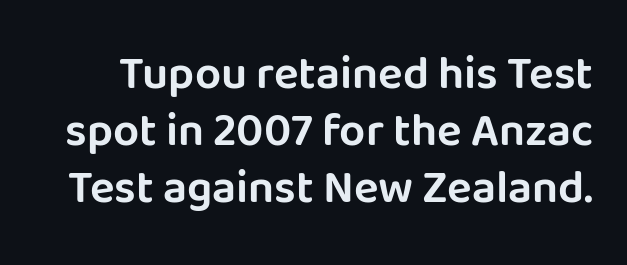
{"serif": "no", "italic": "no", "width": "normal", "stroke_contrast": "low", "x_height": "large", "monospaced": "no", "underline": "no", "line_spacing_ratio": 1.24, "letter_spacing": "normal", "letter_spacing_em": 0.0, "glyph_px": 46}
